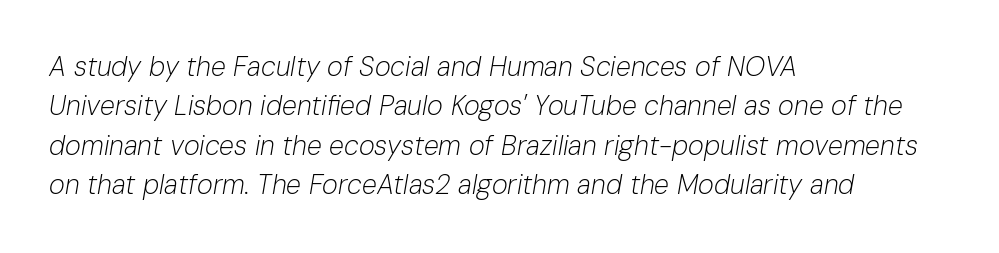
{"italic": "yes", "lean": "right", "slant_degrees": 10, "bold": "no", "underline": "no", "align": "left", "line_spacing": "normal", "line_spacing_ratio": 1.46, "letter_spacing": "normal", "letter_spacing_em": 0.0, "glyph_px": 27}
